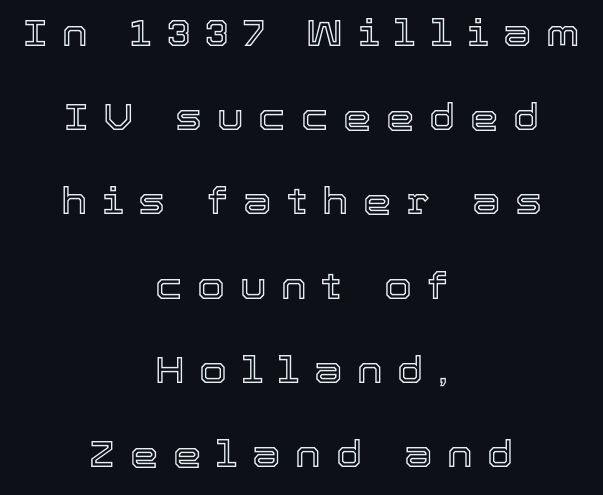
{"italic": "no", "width": "normal", "x_height": "medium", "monospaced": "no", "underline": "no", "align": "center", "line_spacing": "loose", "line_spacing_ratio": 2.34, "letter_spacing": "wide", "letter_spacing_em": 0.41, "glyph_px": 36}
